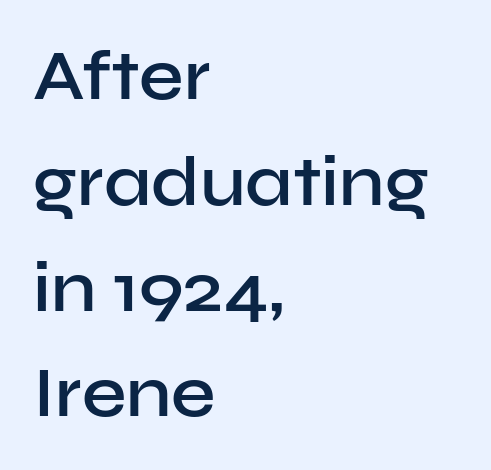
{"serif": "no", "italic": "no", "bold": "semi", "weight": "semibold", "width": "normal", "stroke_contrast": "low", "x_height": "medium", "monospaced": "no", "underline": "no", "align": "left", "line_spacing": "normal", "line_spacing_ratio": 1.49, "letter_spacing": "normal", "letter_spacing_em": 0.0, "glyph_px": 71}
